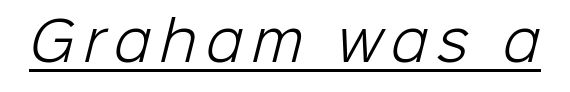
{"serif": "no", "bold": "no", "weight": "light", "width": "normal", "stroke_contrast": "low", "x_height": "medium", "monospaced": "no", "underline": "yes", "glyph_px": 53}
